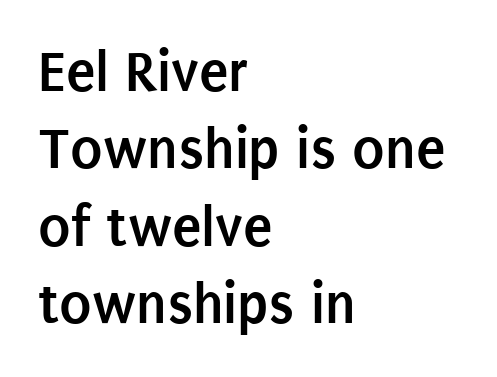
{"serif": "no", "italic": "no", "bold": "yes", "weight": "semibold", "width": "condensed", "stroke_contrast": "low", "x_height": "large", "monospaced": "no", "underline": "no", "align": "left", "line_spacing": "normal", "line_spacing_ratio": 1.29, "letter_spacing": "normal", "letter_spacing_em": 0.0, "glyph_px": 60}
